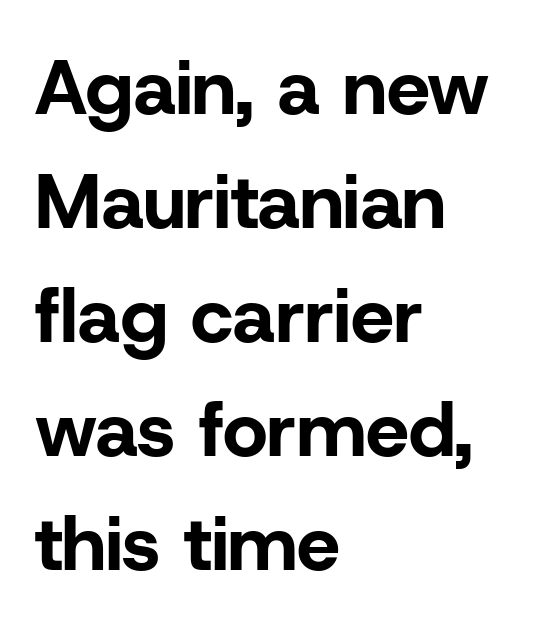
{"serif": "no", "italic": "no", "bold": "yes", "weight": "bold", "width": "normal", "stroke_contrast": "low", "x_height": "medium", "monospaced": "no", "underline": "no", "align": "left", "line_spacing": "normal", "line_spacing_ratio": 1.48, "letter_spacing": "normal", "letter_spacing_em": 0.0, "glyph_px": 77}
